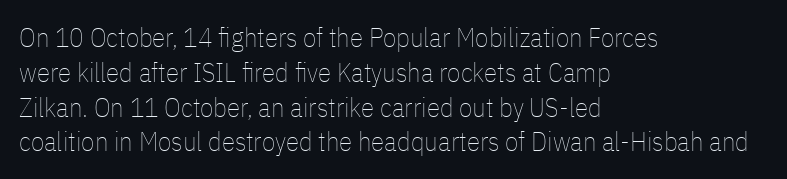
{"italic": "no", "bold": "no", "underline": "no", "align": "left", "line_spacing": "normal", "line_spacing_ratio": 1.29, "letter_spacing": "normal", "letter_spacing_em": 0.0, "glyph_px": 27}
